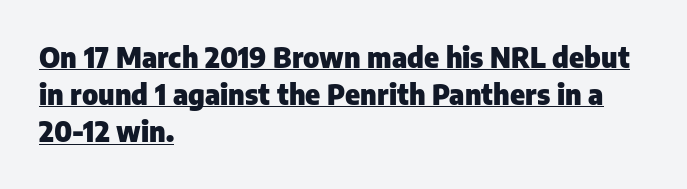
Q: Is the text bold? A: Yes.
Q: Is the text italic (slanted)? A: No, it is upright.
Q: Is the typeface a serif or a sans-serif typeface? A: Sans-serif.
Q: Is the text underlined? A: Yes.
Q: How is the paragraph aligned? A: Left-aligned.
Q: Is the spacing between letters normal or unusually wide? A: Normal.
Q: Is the spacing between lines tight, normal or loose? A: Normal.
Q: Width (condensed, normal, or wide)? A: Normal.
Q: Stroke contrast? A: Low.
Q: x-height? A: Medium.
Q: Monospaced? A: No.
